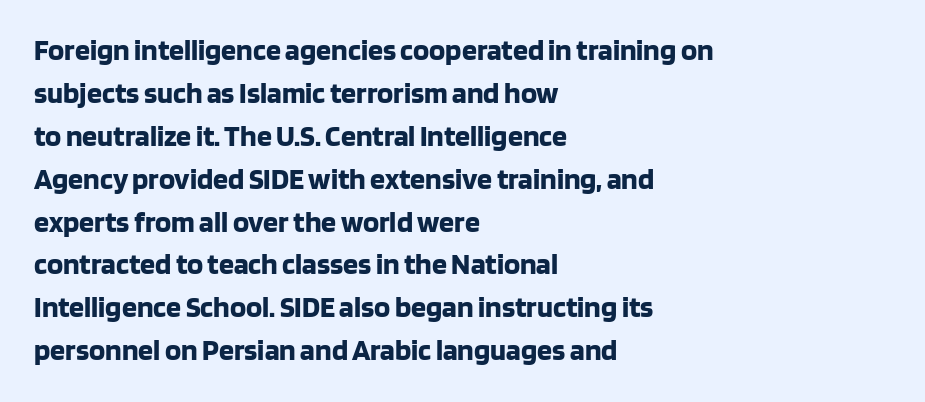
{"serif": "no", "italic": "no", "bold": "yes", "weight": "bold", "width": "normal", "stroke_contrast": "low", "x_height": "large", "monospaced": "no", "underline": "no", "align": "left", "line_spacing": "normal", "line_spacing_ratio": 1.43, "letter_spacing": "normal", "letter_spacing_em": 0.0, "glyph_px": 30}
